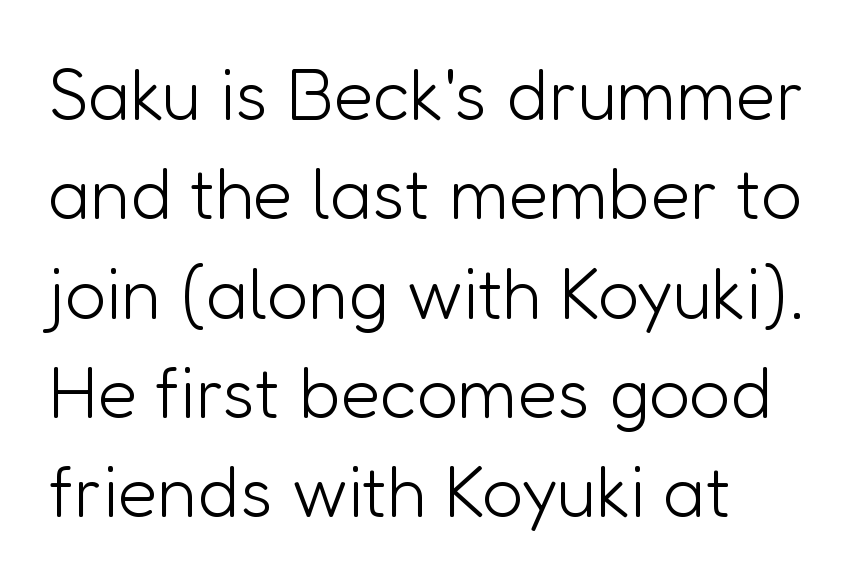
Spacing between characters is what you'd get straight out of the box. Check the space under the baseline: it is left empty. Is there any slant? The stems are plumb. Character widths vary here, with narrow letters taking less room than wide ones. The text block is weighted toward the left margin, trailing off unevenly rightward.
